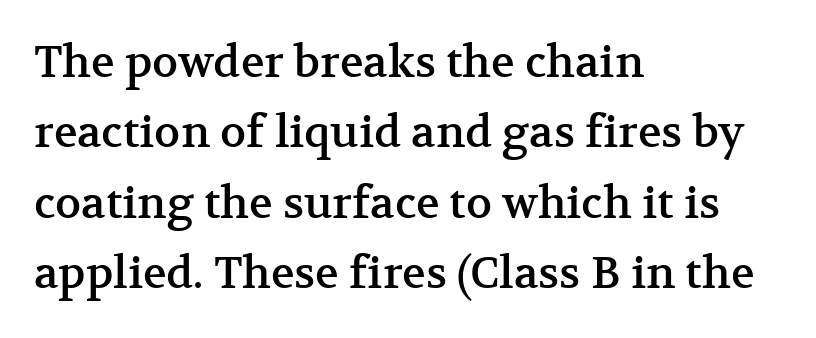
The image shows 44 px serif type, upright; set left-aligned, normal line spacing (1.6x), normal letter spacing, not underlined; medium stroke contrast and a medium x-height.
